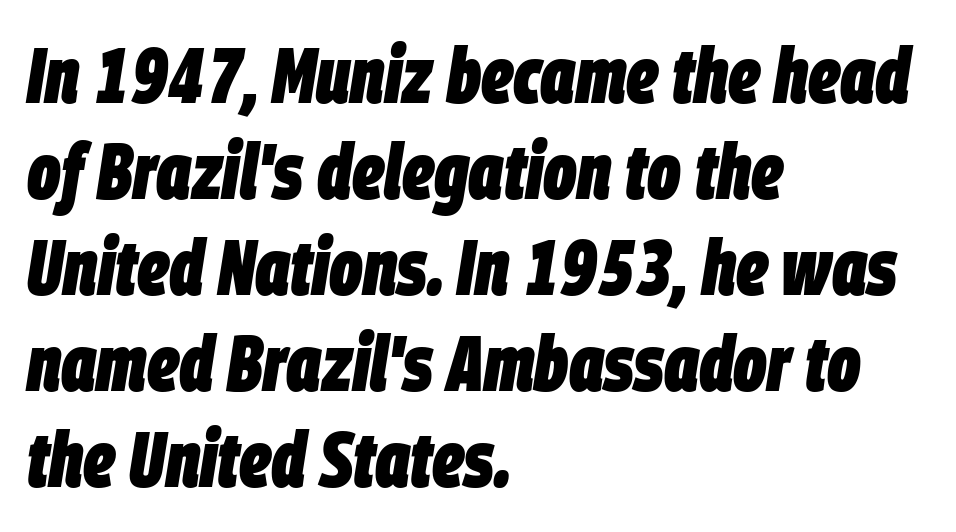
Horizontally, the lines are justified to the leading edge only. Is the type bold? Yes — the strokes are clearly thick and heavy. Look at the tracking — it's just the regular setting, nothing added. Tall strokes in this sample are angled rather than plumb. Spacing verdict: proportional, widths tailored to each character.
